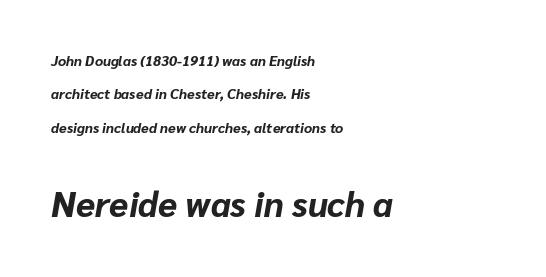
The image shows 35 px bold type, italic (leaning right); set left-aligned, loose line spacing (2.38x), normal letter spacing, not underlined; the second (bottom) block is 2.5x larger; low stroke contrast and a medium x-height.
